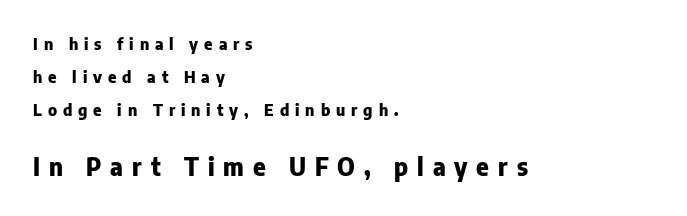
The image shows 24 px bold type, upright; set left-aligned, loose line spacing (2.06x), unusually wide letter spacing (+0.37 em), not underlined; the second (bottom) block is 1.5x larger.
